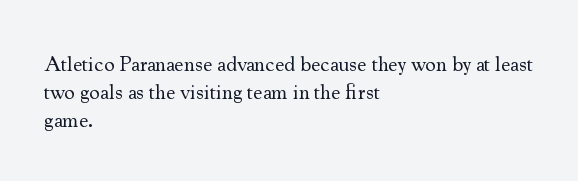
Q: Is the text bold? A: No.
Q: Is the text italic (slanted)? A: No, it is upright.
Q: Is the text underlined? A: No.
Q: How is the paragraph aligned? A: Left-aligned.
Q: Is the spacing between letters normal or unusually wide? A: Normal.
Q: Is the spacing between lines tight, normal or loose? A: Normal.
